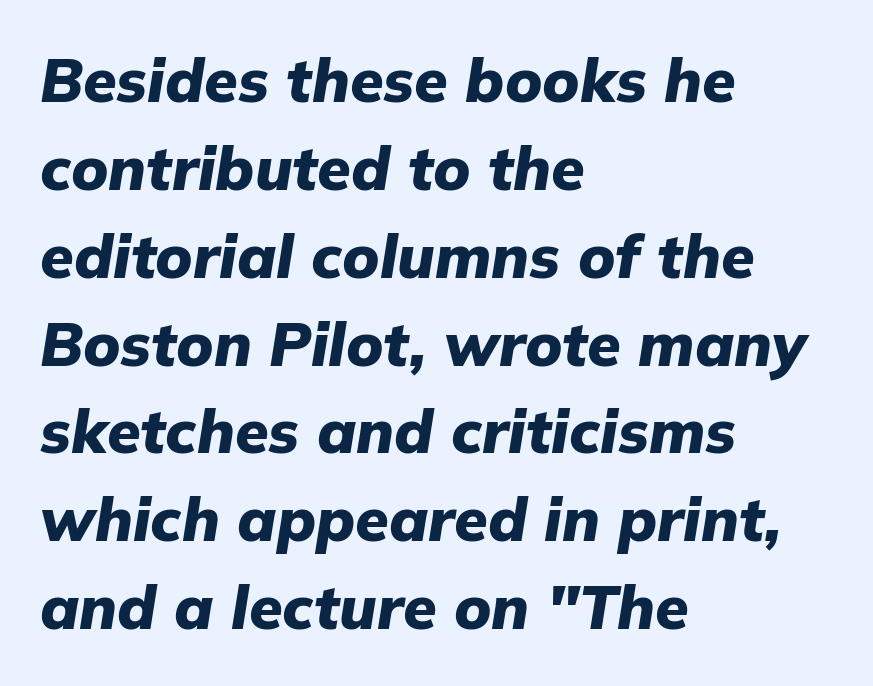
{"italic": "yes", "lean": "right", "slant_degrees": 9, "bold": "yes", "weight": "heavy", "width": "normal", "stroke_contrast": "low", "x_height": "medium", "monospaced": "no", "underline": "no", "align": "left", "line_spacing": "normal", "line_spacing_ratio": 1.44, "letter_spacing": "normal", "letter_spacing_em": 0.0, "glyph_px": 61}
